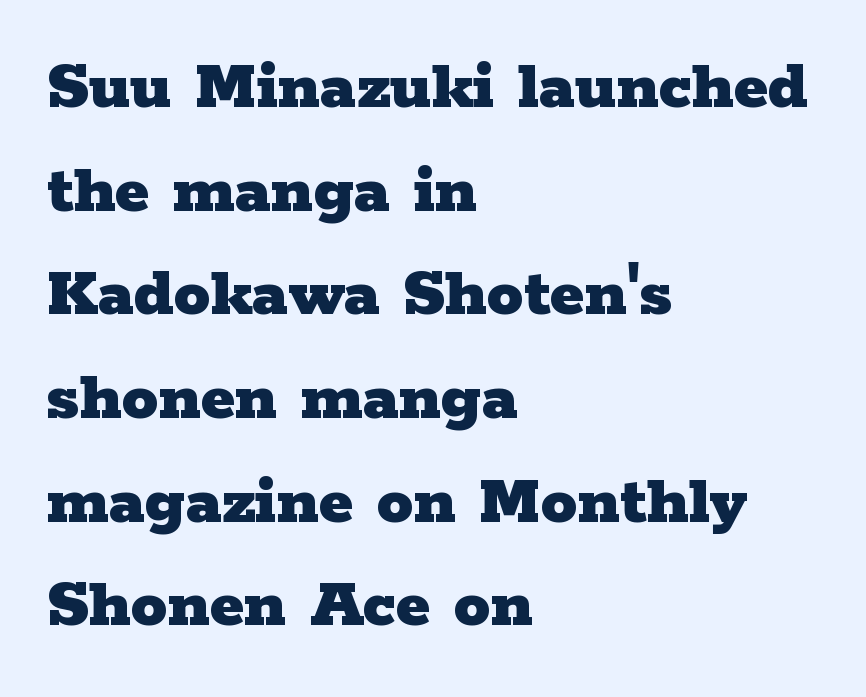
Baseline-to-baseline distance is the conventional proportion of letter height. The type family on display is of the serif kind. Type without underlining. The sample has been set heavy, in full bold.
